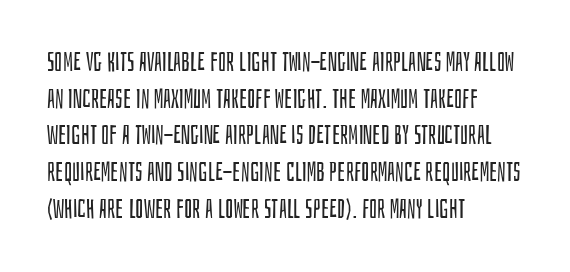
The image shows 26 px text type, upright; set left-aligned, normal line spacing (1.41x), normal letter spacing, not underlined.
